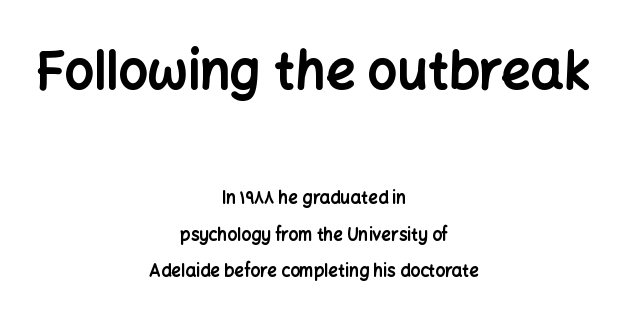
Q: Is the text bold? A: Yes.
Q: Is the text italic (slanted)? A: No, it is upright.
Q: Is the typeface a serif or a sans-serif typeface? A: Sans-serif.
Q: Is the text underlined? A: No.
Q: How is the paragraph aligned? A: Centered.
Q: Is the spacing between letters normal or unusually wide? A: Normal.
Q: Is the spacing between lines tight, normal or loose? A: Loose.
Q: Which block of text is set in a larger size, the first (top) or the second (bottom)? A: The first (top) one.
Q: Width (condensed, normal, or wide)? A: Normal.
Q: Stroke contrast? A: Low.
Q: x-height? A: Medium.
Q: Monospaced? A: No.
